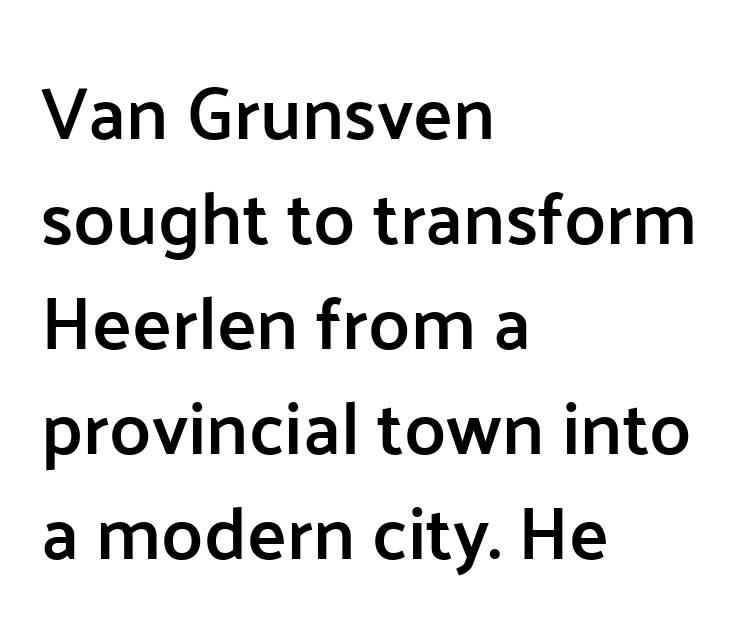
{"serif": "no", "italic": "no", "bold": "semi", "weight": "semibold", "width": "normal", "stroke_contrast": "low", "x_height": "medium", "monospaced": "no", "underline": "no", "align": "left", "line_spacing": "normal", "line_spacing_ratio": 1.42, "letter_spacing": "normal", "letter_spacing_em": 0.0, "glyph_px": 74}
